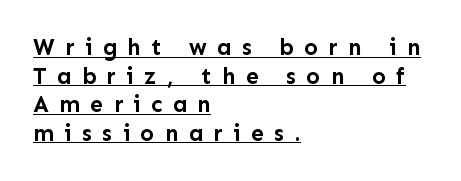
{"italic": "no", "bold": "yes", "underline": "yes", "align": "left", "line_spacing_ratio": 1.24, "letter_spacing": "wide", "letter_spacing_em": 0.45, "glyph_px": 23}
